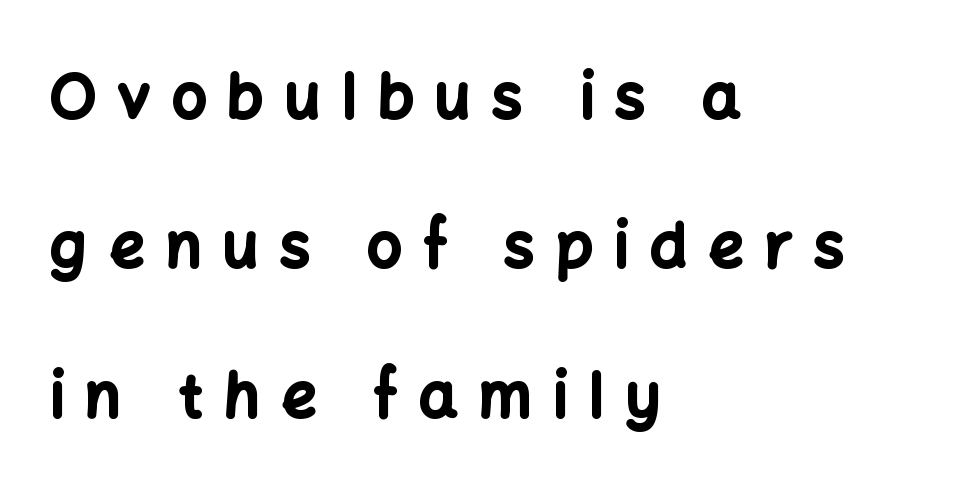
{"serif": "no", "italic": "no", "bold": "yes", "weight": "bold", "width": "normal", "stroke_contrast": "low", "x_height": "medium", "monospaced": "no", "underline": "no", "align": "left", "line_spacing": "loose", "line_spacing_ratio": 2.45, "letter_spacing": "wide", "letter_spacing_em": 0.35, "glyph_px": 61}
